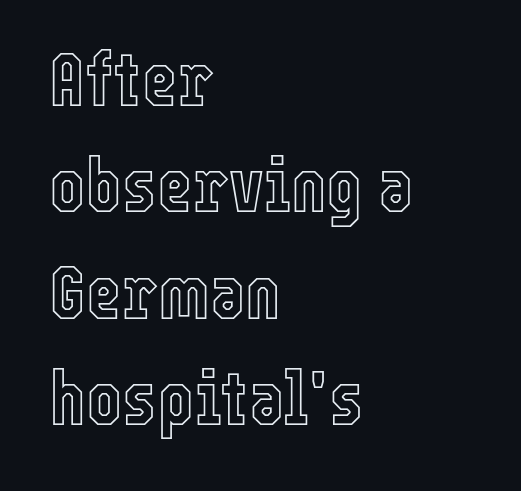
{"italic": "no", "width": "condensed", "x_height": "medium", "monospaced": "no", "underline": "no", "align": "left", "line_spacing": "normal", "line_spacing_ratio": 1.4, "letter_spacing": "normal", "letter_spacing_em": 0.0, "glyph_px": 76}
